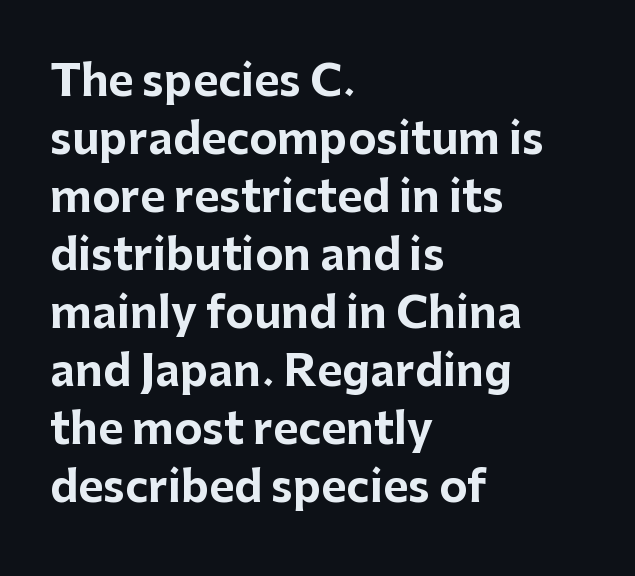
The image shows 43 px bold sans-serif type, upright; set left-aligned, normal line spacing (1.35x), normal letter spacing, not underlined; low stroke contrast and a medium x-height.
